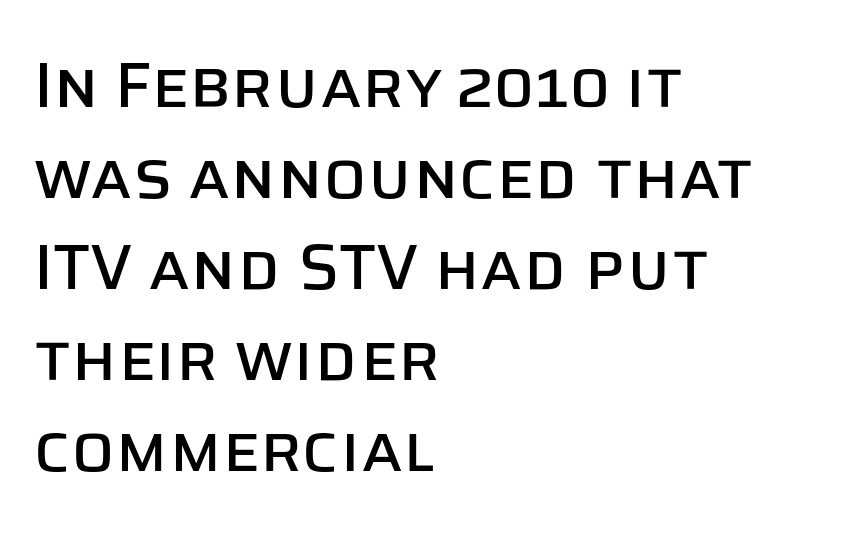
The image shows 64 px sans-serif type, upright; set left-aligned, normal line spacing (1.42x), normal letter spacing, not underlined; low stroke contrast and a large x-height.
